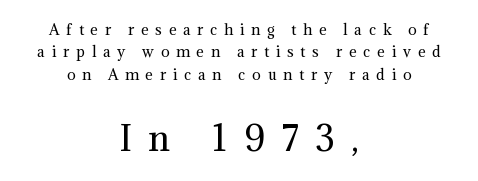
The image shows 34 px regular-weight serif type, upright; set centered, normal line spacing (1.59x), unusually wide letter spacing (+0.49 em), not underlined; the second (bottom) block is 2.43x larger; medium stroke contrast and a medium x-height.
